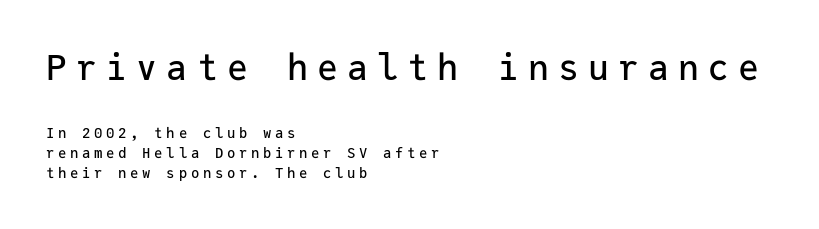
{"serif": "no", "italic": "no", "width": "normal", "stroke_contrast": "low", "x_height": "medium", "monospaced": "yes", "underline": "no", "align": "left", "line_spacing": "normal", "line_spacing_ratio": 1.43, "letter_spacing": "wide", "letter_spacing_em": 0.26, "larger_block": "first", "size_ratio": 2.5, "glyph_px": 35}
